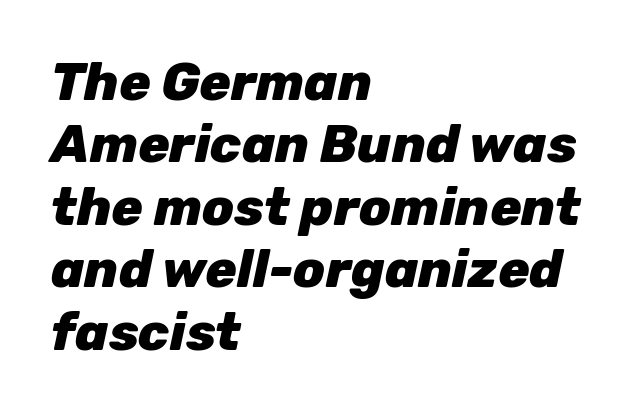
The image shows 52 px heavy type, italic (leaning right); set left-aligned, line spacing 1.2x, normal letter spacing, not underlined; low stroke contrast and a medium x-height.
